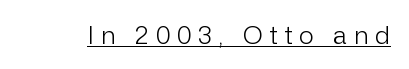
Q: Is the text bold? A: No.
Q: Is the text italic (slanted)? A: No, it is upright.
Q: Is the text underlined? A: Yes.
Q: Is the spacing between letters normal or unusually wide? A: Unusually wide.
